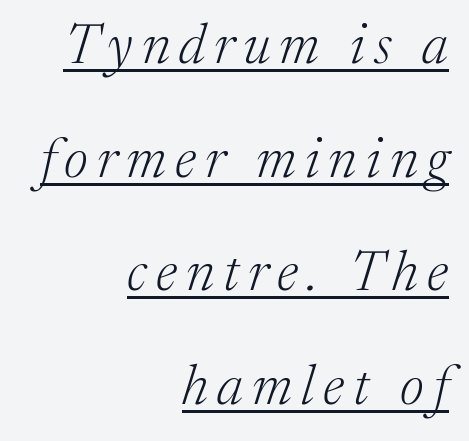
Q: Is the text bold? A: No.
Q: Is the text italic (slanted)? A: Yes, it leans right by about 17 degrees.
Q: Is the typeface a serif or a sans-serif typeface? A: Serif.
Q: Is the text underlined? A: Yes.
Q: How is the paragraph aligned? A: Right-aligned.
Q: Is the spacing between lines tight, normal or loose? A: Loose.
Q: Width (condensed, normal, or wide)? A: Normal.
Q: Stroke contrast? A: Medium.
Q: x-height? A: Medium.
Q: Monospaced? A: No.
